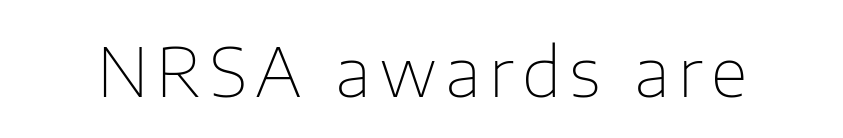
{"serif": "no", "italic": "no", "bold": "no", "weight": "thin", "width": "normal", "stroke_contrast": "low", "x_height": "medium", "monospaced": "no", "underline": "no", "glyph_px": 68}
